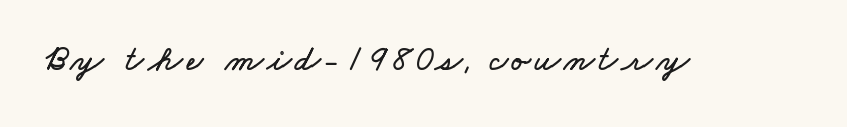
{"width": "wide", "stroke_contrast": "low", "x_height": "small", "monospaced": "no", "underline": "no", "glyph_px": 36}
